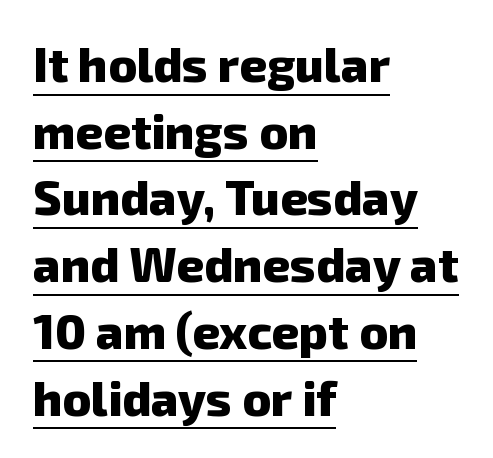
Horizontal bands of white between lines are of average thickness. You can tell from the bare stems that sans-serif type was used. The face used here is proportionally spaced, like ordinary book or web type. Descenders here cross a horizontal rule under the line.
